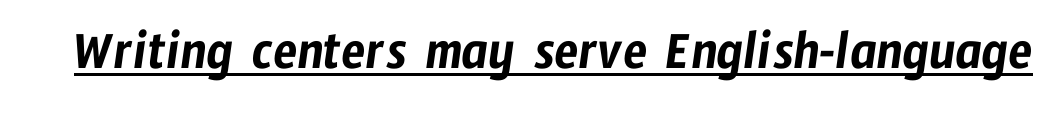
Q: Is the typeface a serif or a sans-serif typeface? A: Sans-serif.
Q: Is the text underlined? A: Yes.
Q: Is the spacing between letters normal or unusually wide? A: Normal.
Q: Width (condensed, normal, or wide)? A: Condensed.
Q: Stroke contrast? A: Low.
Q: x-height? A: Medium.
Q: Monospaced? A: No.
